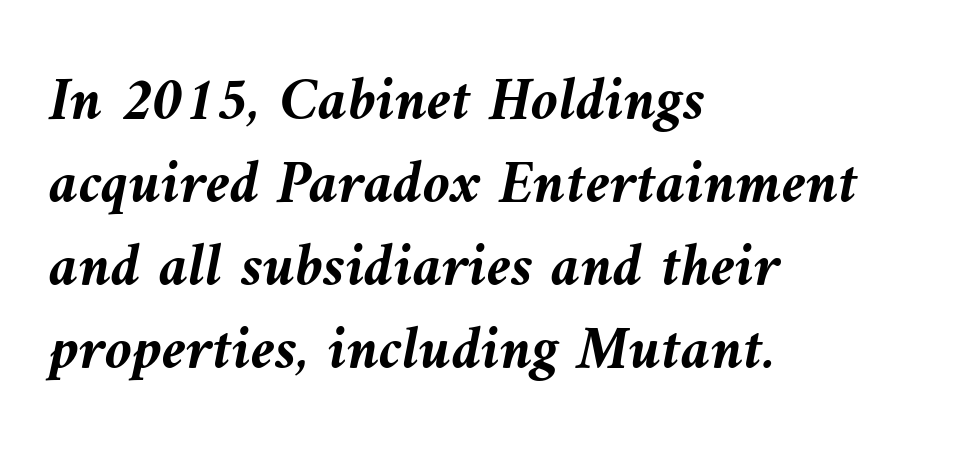
The image shows 62 px semibold type, italic (leaning left); set left-aligned, normal line spacing (1.34x), normal letter spacing, not underlined; medium stroke contrast and a medium x-height.
